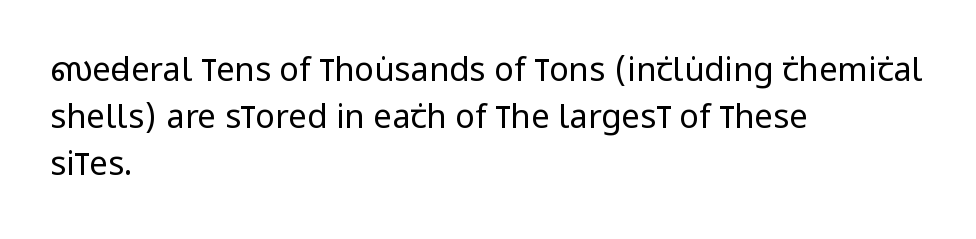
Weight: in the light-to-regular range. Anything drawn beneath the words? Only blank space. This block has exactly the height ordinary leading produces. The font's upright variant was chosen for this text.
